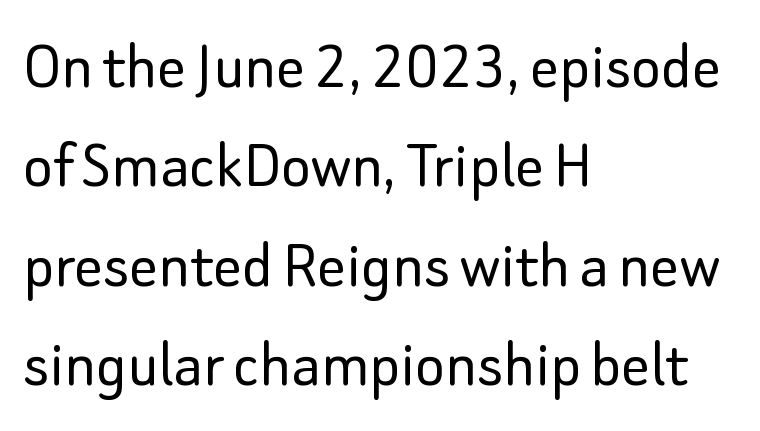
Q: Is the text bold? A: No.
Q: Is the text italic (slanted)? A: No, it is upright.
Q: Is the typeface a serif or a sans-serif typeface? A: Sans-serif.
Q: Is the text underlined? A: No.
Q: How is the paragraph aligned? A: Left-aligned.
Q: Is the spacing between letters normal or unusually wide? A: Normal.
Q: Is the spacing between lines tight, normal or loose? A: Normal.
Q: Width (condensed, normal, or wide)? A: Normal.
Q: Stroke contrast? A: Low.
Q: x-height? A: Small.
Q: Monospaced? A: No.
